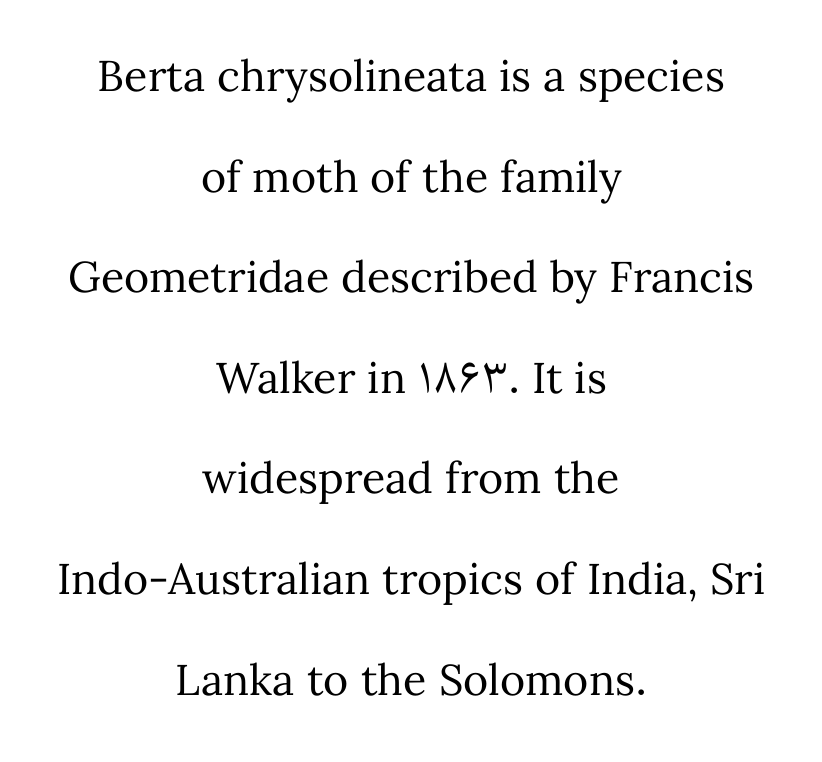
Q: Is the text bold? A: No.
Q: Is the text italic (slanted)? A: No, it is upright.
Q: Is the text underlined? A: No.
Q: How is the paragraph aligned? A: Centered.
Q: Is the spacing between letters normal or unusually wide? A: Normal.
Q: Is the spacing between lines tight, normal or loose? A: Loose.
Q: Width (condensed, normal, or wide)? A: Normal.
Q: Stroke contrast? A: Medium.
Q: x-height? A: Medium.
Q: Monospaced? A: No.
